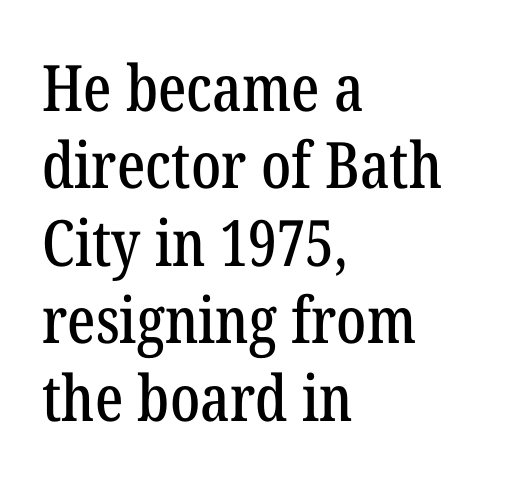
Is this a fixed-width face? No — the glyphs have proportional, varying widths. Students, note that the glyphs here touch the page at normal intervals. The baseline area is clear. This sample uses an upright cut, with every glyph sitting square on the baseline. The setting favours the left margin, as ordinary paragraphs usually do.
